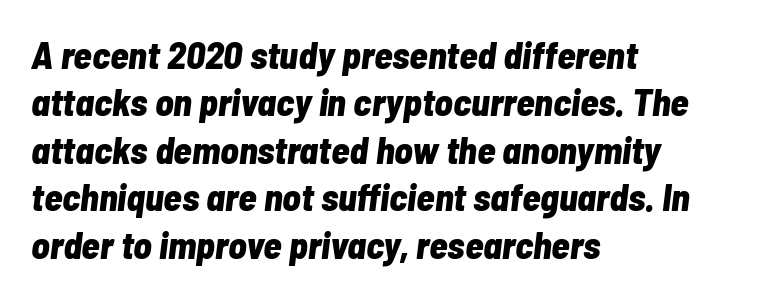
{"italic": "yes", "lean": "right", "slant_degrees": 7, "bold": "yes", "weight": "bold", "width": "condensed", "stroke_contrast": "low", "x_height": "medium", "monospaced": "no", "underline": "no", "align": "left", "line_spacing": "normal", "line_spacing_ratio": 1.25, "letter_spacing": "normal", "letter_spacing_em": 0.0, "glyph_px": 38}
